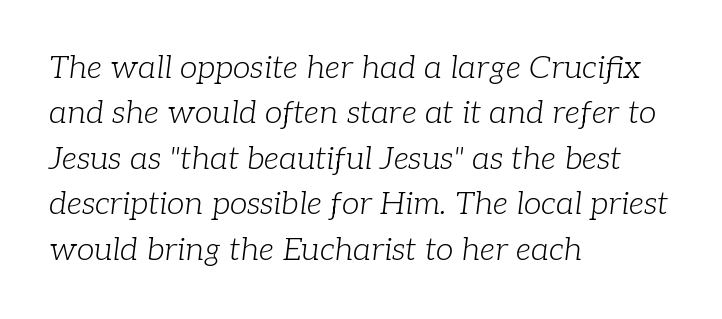
{"serif": "yes", "italic": "yes", "lean": "right", "slant_degrees": 7, "bold": "no", "weight": "light", "width": "normal", "stroke_contrast": "low", "x_height": "medium", "monospaced": "no", "underline": "no", "align": "left", "line_spacing": "normal", "line_spacing_ratio": 1.42, "letter_spacing": "normal", "letter_spacing_em": 0.0, "glyph_px": 32}
